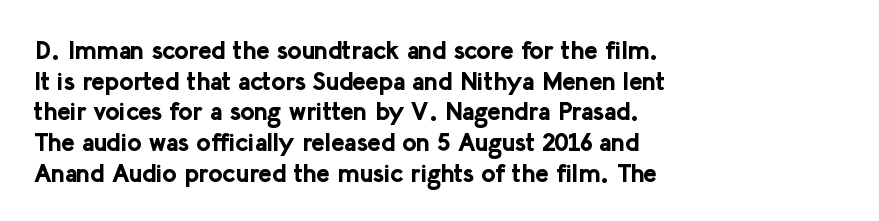
Q: Is the text bold? A: Yes.
Q: Is the text italic (slanted)? A: No, it is upright.
Q: Is the text underlined? A: No.
Q: How is the paragraph aligned? A: Left-aligned.
Q: Is the spacing between letters normal or unusually wide? A: Normal.
